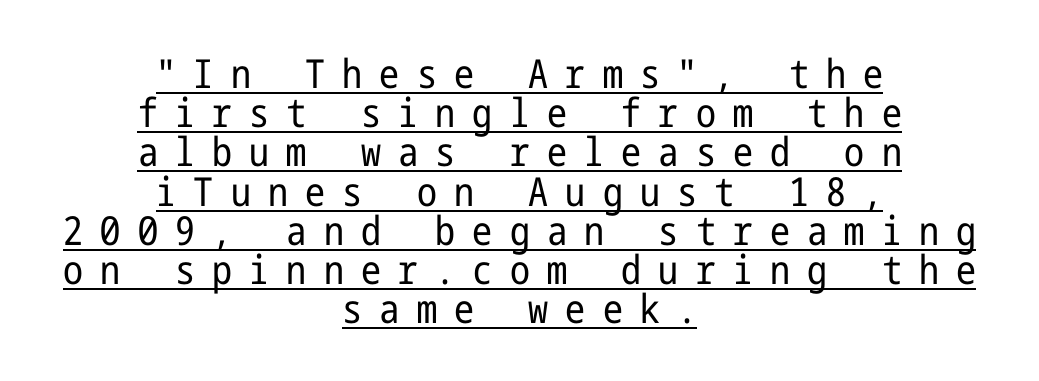
The image shows 40 px regular-weight, condensed sans-serif type, upright; set centered, tight line spacing (0.98x), unusually wide letter spacing (+0.43 em), underlined; low stroke contrast and a medium x-height.
